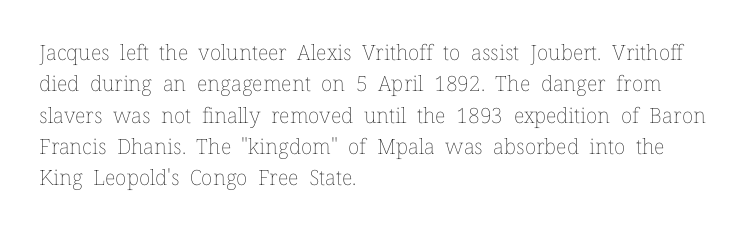
{"italic": "no", "bold": "no", "underline": "no", "align": "left", "line_spacing": "normal", "line_spacing_ratio": 1.49, "letter_spacing": "normal", "letter_spacing_em": 0.0, "glyph_px": 21}
